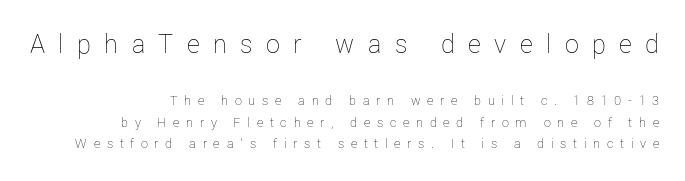
Q: Is the text bold? A: No.
Q: Is the text italic (slanted)? A: No, it is upright.
Q: Is the text underlined? A: No.
Q: How is the paragraph aligned? A: Right-aligned.
Q: Is the spacing between letters normal or unusually wide? A: Unusually wide.
Q: Is the spacing between lines tight, normal or loose? A: Normal.
Q: Which block of text is set in a larger size, the first (top) or the second (bottom)? A: The first (top) one.
Q: Width (condensed, normal, or wide)? A: Normal.
Q: Stroke contrast? A: Low.
Q: x-height? A: Medium.
Q: Monospaced? A: No.
